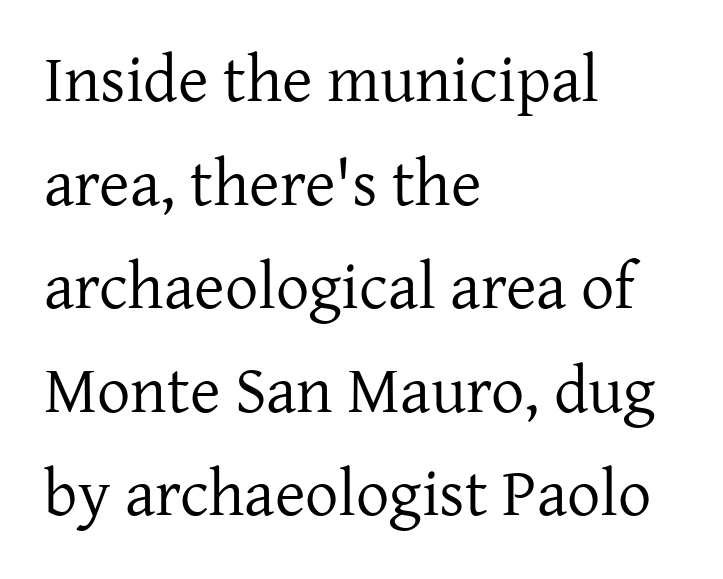
Bold? No — there's no thickening of the strokes. Decoration check: the copy has no underline. Alignment: flush left. Type style note: has serifs. Does the leading feel generous? No, just average. Do the characters align in a grid? No, the font is proportional.
